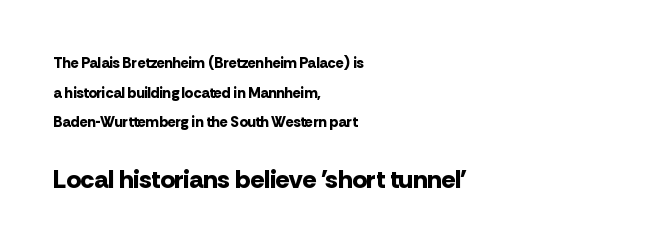
The axis of the letterforms is exactly vertical. Plain, unruled lines of type. The passage shown stacks its lines with a broad gap. Bigger letters appear in the bottom chunk; the top chunk is reduced. Horizontal alignment here is leftward, the default for most running prose. No extra tracking has been applied to these lines.
